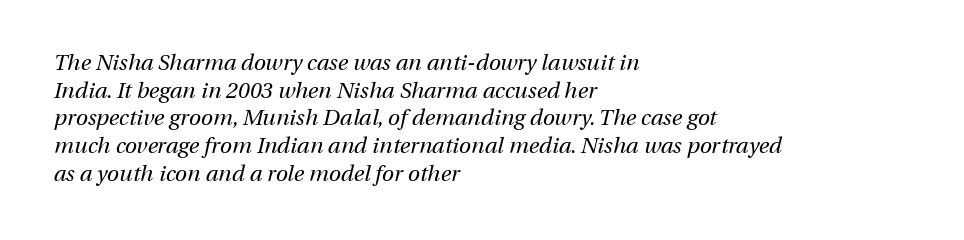
This sample is left-justified, so line endings fall wherever the words run out. The type is set solid horizontally, with unmodified tracking. The strokes carry an ordinary text weight at most. These lines sit exactly where default settings would place them. Quick note: italic.
